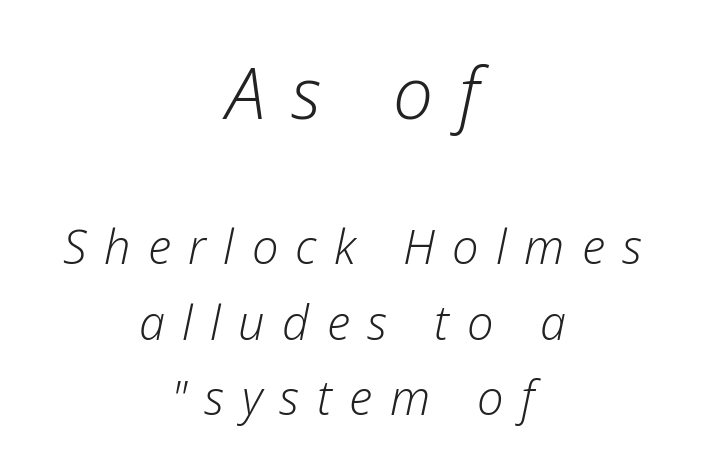
Honestly, the row spacing looks completely unremarkable. On a weight scale, this lands at 450 or below. The strip under each line holds only bare page. Both edges are ragged and mirror each other, which tells us the setting is centered.
